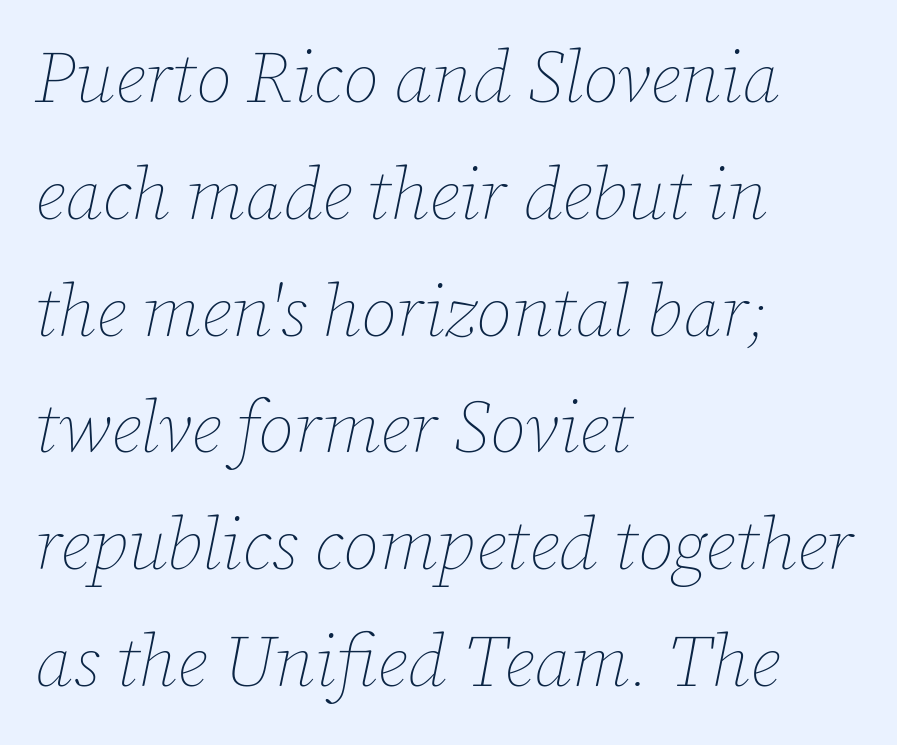
Q: Is the text bold? A: No.
Q: Is the text italic (slanted)? A: Yes, it leans right by about 12 degrees.
Q: Is the text underlined? A: No.
Q: How is the paragraph aligned? A: Left-aligned.
Q: Is the spacing between letters normal or unusually wide? A: Normal.
Q: Is the spacing between lines tight, normal or loose? A: Normal.
Q: Width (condensed, normal, or wide)? A: Normal.
Q: Stroke contrast? A: Low.
Q: x-height? A: Medium.
Q: Monospaced? A: No.
